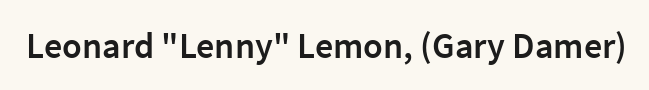
Q: Is the text bold? A: Semi-bold.
Q: Is the text italic (slanted)? A: No, it is upright.
Q: Is the typeface a serif or a sans-serif typeface? A: Sans-serif.
Q: Is the text underlined? A: No.
Q: Is the spacing between letters normal or unusually wide? A: Normal.
Q: Width (condensed, normal, or wide)? A: Normal.
Q: Stroke contrast? A: Low.
Q: x-height? A: Medium.
Q: Monospaced? A: No.
